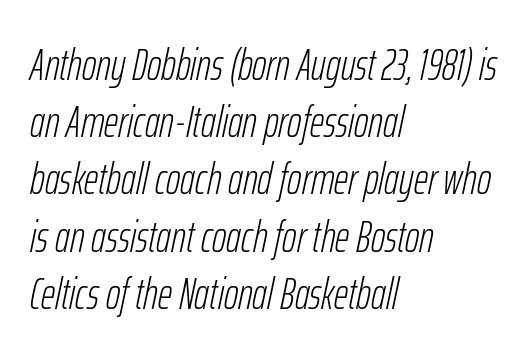
The image shows 44 px light, condensed type, italic (leaning right); set left-aligned, normal line spacing (1.3x), normal letter spacing, not underlined; low stroke contrast and a medium x-height.
